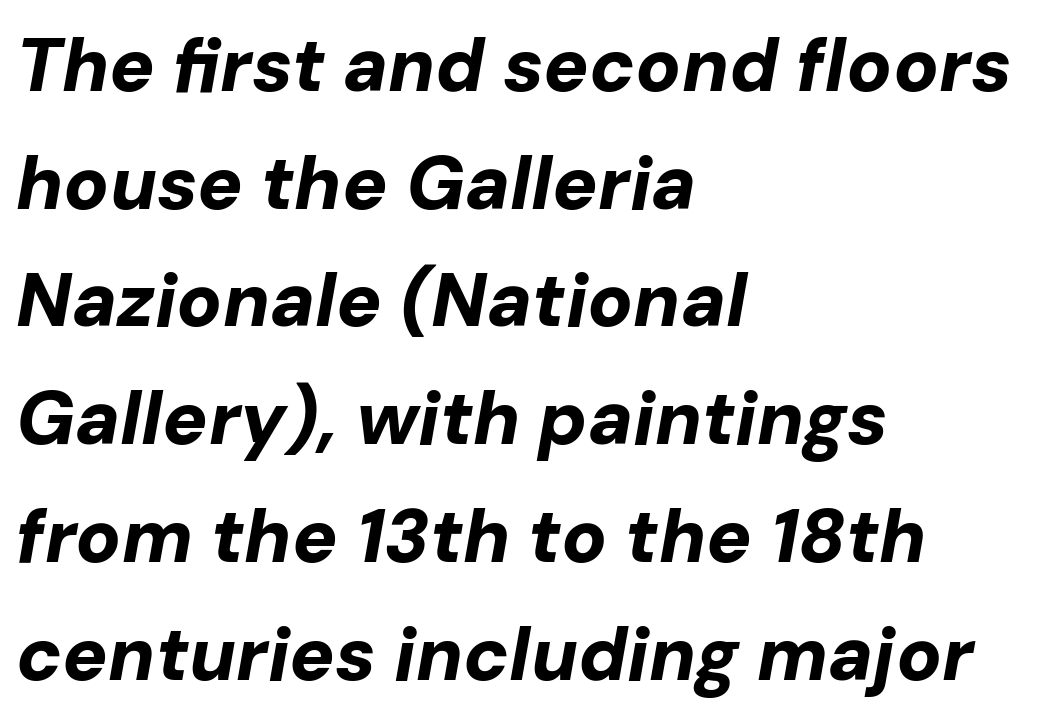
The rendering uses natural spacing where letterforms have individual widths. The typesetter chose a ragged-right arrangement here. Look at the stroke-to-counter ratio: heavy, a bold. Short note: letters normally spaced. Reading down the column, the eye jumps a familiar distance to each next line.
